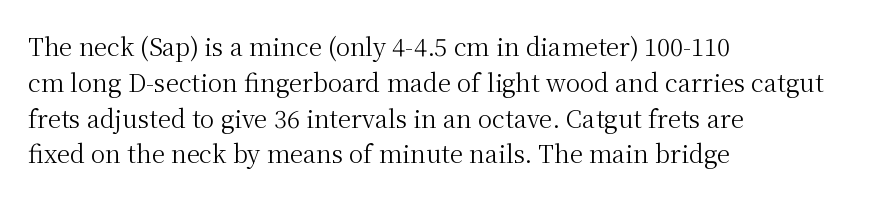
The image shows 24 px text type, upright; set left-aligned, normal line spacing (1.49x), normal letter spacing, not underlined.
